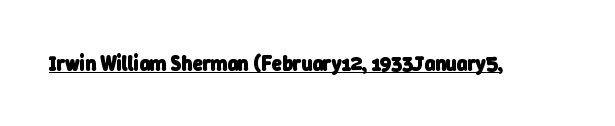
{"bold": "yes", "underline": "yes", "letter_spacing": "normal", "letter_spacing_em": 0.0, "glyph_px": 20}
